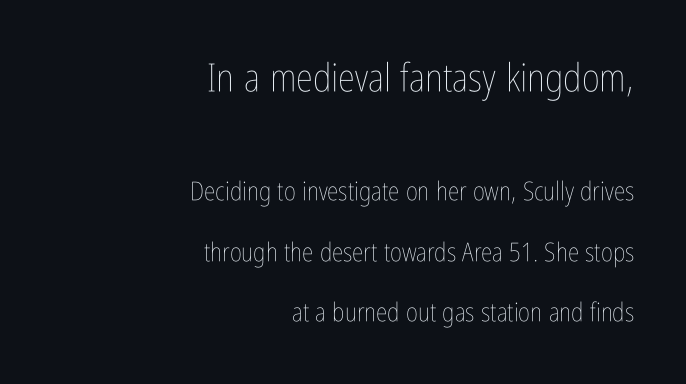
{"italic": "no", "bold": "no", "weight": "thin", "width": "condensed", "stroke_contrast": "low", "x_height": "medium", "monospaced": "no", "underline": "no", "align": "right", "line_spacing": "loose", "line_spacing_ratio": 2.33, "letter_spacing": "normal", "letter_spacing_em": 0.0, "larger_block": "first", "size_ratio": 1.5, "glyph_px": 39}
